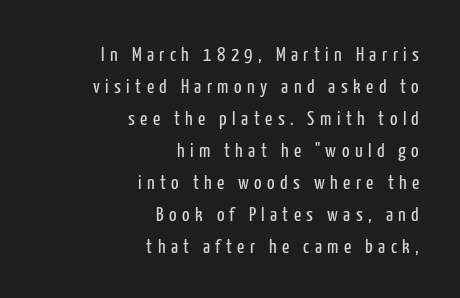
{"italic": "no", "bold": "no", "underline": "no", "align": "right", "line_spacing": "normal", "line_spacing_ratio": 1.6, "letter_spacing": "wide", "letter_spacing_em": 0.27, "glyph_px": 20}
